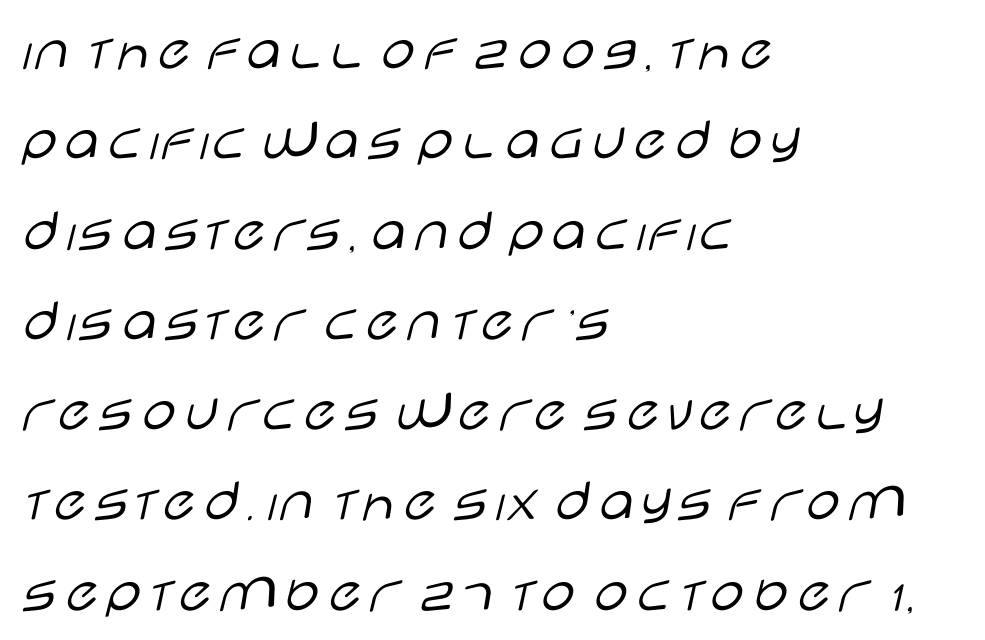
The rendering anchors every line to the left-hand side. Rule under the text: the space is simply empty. A typesetter would call this zero additional tracking. Stroke thickness stays within the range of a standard reading face or lighter. The passage shown is typeset with a sans-serif family. Do the characters align in a grid? No, the font is proportional.
